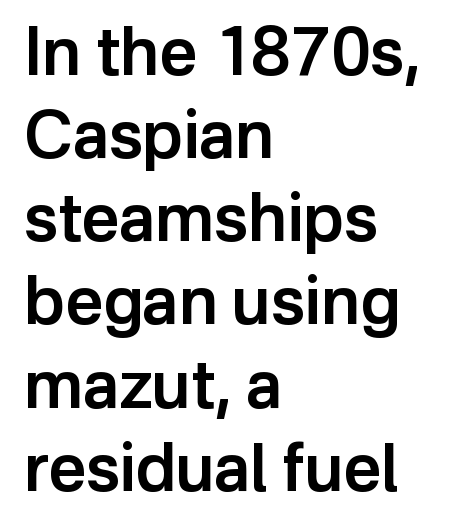
Q: Is the text bold? A: Semi-bold.
Q: Is the text italic (slanted)? A: No, it is upright.
Q: Is the typeface a serif or a sans-serif typeface? A: Sans-serif.
Q: Is the text underlined? A: No.
Q: How is the paragraph aligned? A: Left-aligned.
Q: Is the spacing between letters normal or unusually wide? A: Normal.
Q: Is the spacing between lines tight, normal or loose? A: Normal.
Q: Width (condensed, normal, or wide)? A: Normal.
Q: Stroke contrast? A: Low.
Q: x-height? A: Medium.
Q: Monospaced? A: No.
